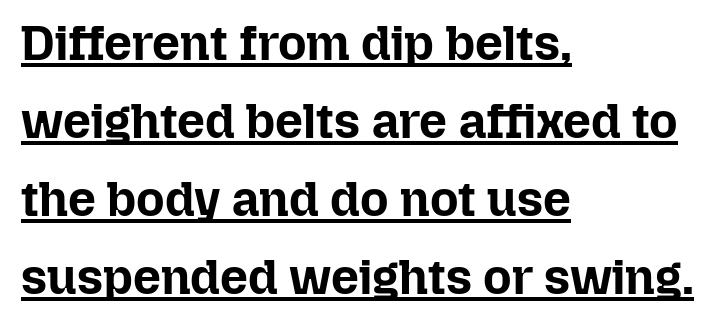
The block of text has a typical density, with ordinary space between rows. Each line starts at the same left margin while the right side varies. The lettering holds an erect, upright posture throughout. This sample carries an underscore along the baseline area.
